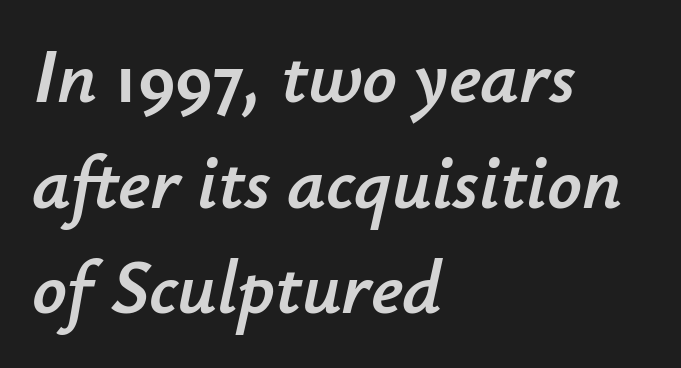
Q: Is the text italic (slanted)? A: Yes, it leans right by about 12 degrees.
Q: Is the text underlined? A: No.
Q: How is the paragraph aligned? A: Left-aligned.
Q: Is the spacing between letters normal or unusually wide? A: Normal.
Q: Is the spacing between lines tight, normal or loose? A: Normal.
Q: Width (condensed, normal, or wide)? A: Normal.
Q: Stroke contrast? A: Low.
Q: x-height? A: Small.
Q: Monospaced? A: No.
